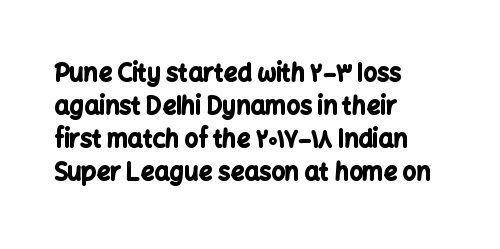
Q: Is the text bold? A: Yes.
Q: Is the text italic (slanted)? A: No, it is upright.
Q: Is the text underlined? A: No.
Q: How is the paragraph aligned? A: Left-aligned.
Q: Is the spacing between letters normal or unusually wide? A: Normal.
Q: Is the spacing between lines tight, normal or loose? A: Normal.
